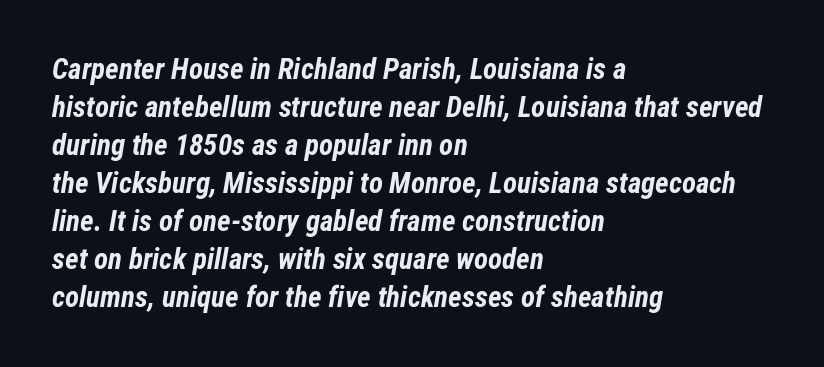
{"italic": "yes", "lean": "right", "slant_degrees": 12, "bold": "yes", "weight": "bold", "width": "condensed", "stroke_contrast": "low", "x_height": "medium", "monospaced": "no", "underline": "no", "align": "left", "line_spacing": "normal", "line_spacing_ratio": 1.31, "letter_spacing": "normal", "letter_spacing_em": 0.0, "glyph_px": 29}
